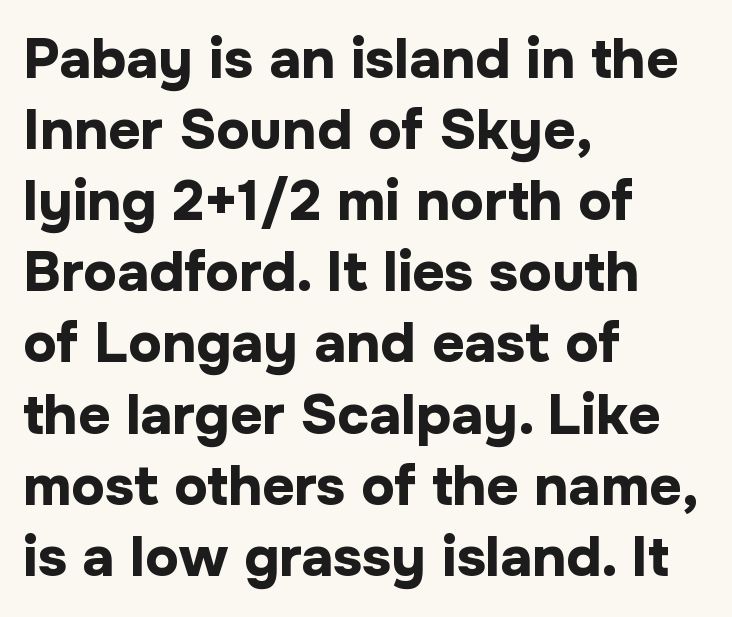
The tracking reads as untouched default to a designer's eye. Check under the words: just untouched page. Unlike italic type, these characters show no tilt at all. Horizontally, the lines are justified to the leading edge only. Students, observe: this is what conventionally led text looks like.
